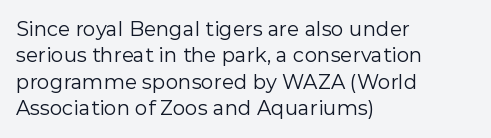
Q: Is the text bold? A: No.
Q: Is the text italic (slanted)? A: No, it is upright.
Q: Is the text underlined? A: No.
Q: How is the paragraph aligned? A: Left-aligned.
Q: Is the spacing between letters normal or unusually wide? A: Normal.
Q: Is the spacing between lines tight, normal or loose? A: Normal.
